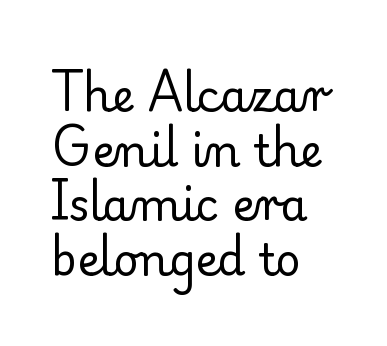
Q: Is the text bold? A: No.
Q: Is the text italic (slanted)? A: No, it is upright.
Q: Is the typeface a serif or a sans-serif typeface? A: Serif.
Q: Is the text underlined? A: No.
Q: How is the paragraph aligned? A: Left-aligned.
Q: Is the spacing between letters normal or unusually wide? A: Normal.
Q: Width (condensed, normal, or wide)? A: Normal.
Q: Stroke contrast? A: Low.
Q: x-height? A: Small.
Q: Monospaced? A: No.
